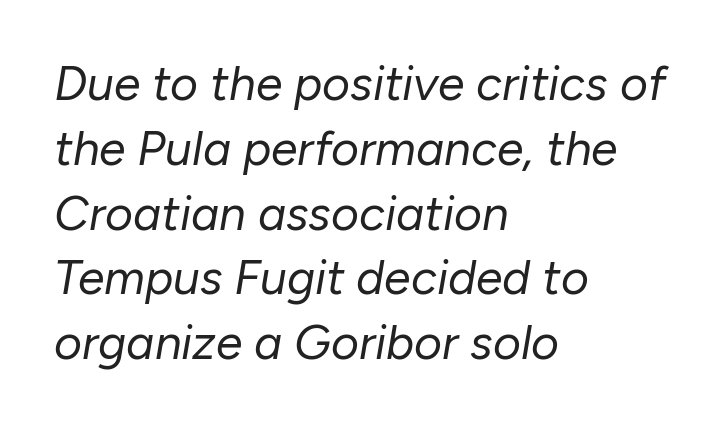
A student would call this left alignment; a typographer would say flush left, rag right. Nothing heavy about these letters — not bold at all. What stands out about the letter spacing? Nothing — it is the standard amount. Varying glyph widths throughout — classic text-font behaviour.
